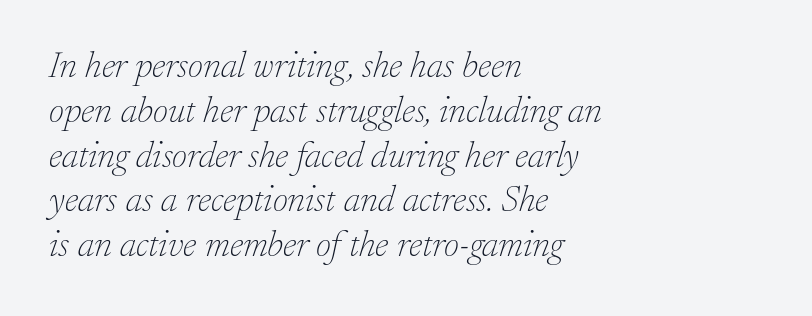
{"serif": "yes", "italic": "yes", "lean": "right", "slant_degrees": 17, "bold": "no", "weight": "thin", "width": "normal", "stroke_contrast": "low", "x_height": "small", "monospaced": "no", "underline": "no", "align": "left", "line_spacing_ratio": 1.21, "letter_spacing": "normal", "letter_spacing_em": 0.0, "glyph_px": 37}
